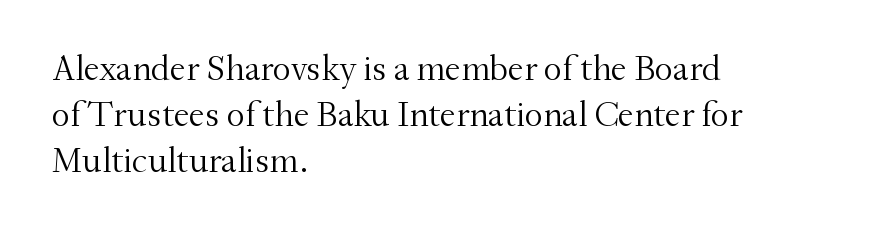
The image shows 36 px light serif type, upright; set left-aligned, normal line spacing (1.28x), normal letter spacing, not underlined; medium stroke contrast and a small x-height.
